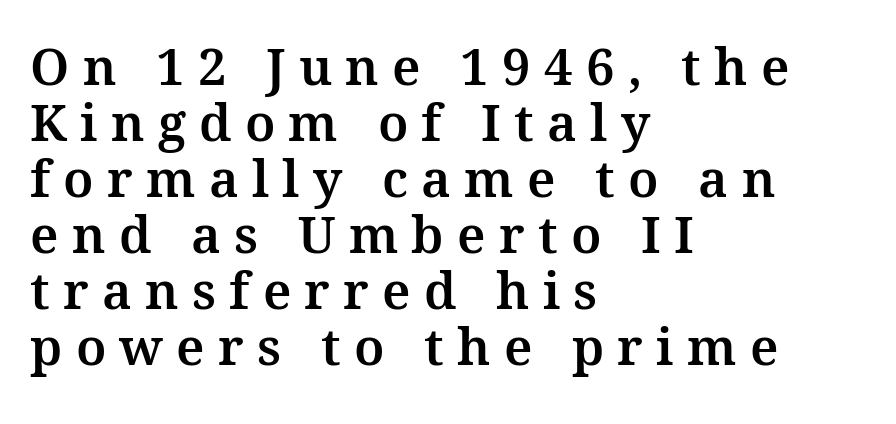
{"serif": "yes", "italic": "no", "width": "normal", "stroke_contrast": "medium", "x_height": "medium", "monospaced": "no", "underline": "no", "align": "left", "line_spacing": "tight", "line_spacing_ratio": 1.1, "letter_spacing": "wide", "letter_spacing_em": 0.26, "glyph_px": 51}
